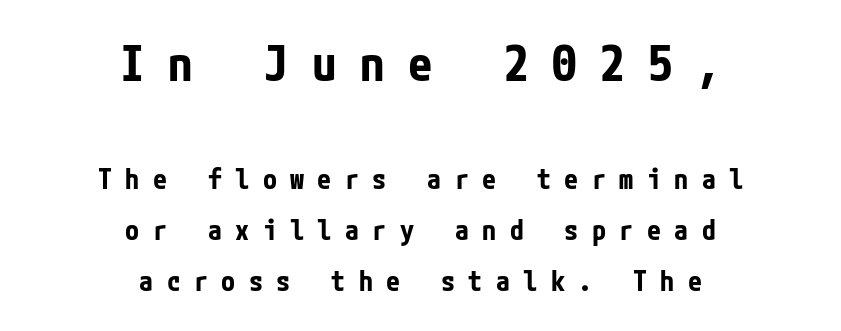
Designer's note — italics off, roman on. The typeface chosen for these lines omits serifs. Someone cranked the tracking dial way up on this one. Set as a true bold cut, around the 700 mark. Which of the two is more prominent by size? The first, at the top.
